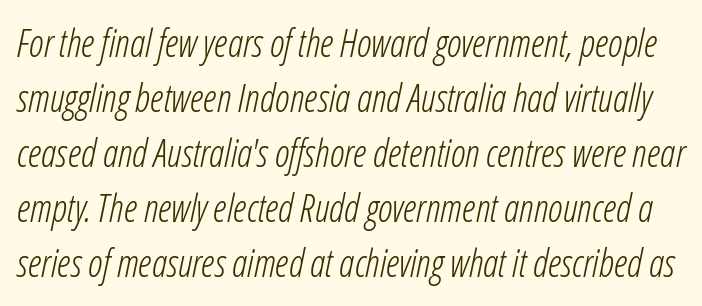
The area under the type is left untouched. Weight: not bold — regular or lighter. The text carries the slant typical of an italic or oblique font. In terms of leading, this rendering sits right in the middle. The letters advance in unequal steps, a hallmark of proportional type.
